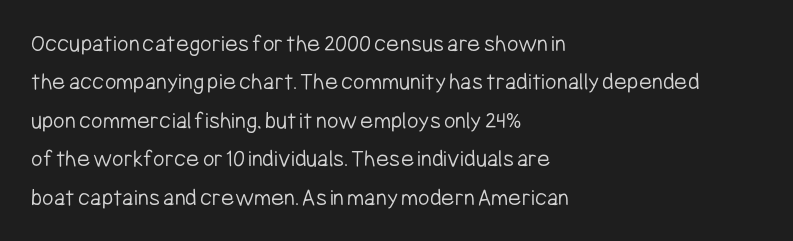
{"italic": "no", "bold": "no", "underline": "no", "align": "left", "line_spacing": "normal", "line_spacing_ratio": 1.54, "letter_spacing": "normal", "letter_spacing_em": 0.0, "glyph_px": 25}
